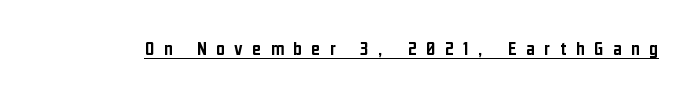
Q: Is the text italic (slanted)? A: No, it is upright.
Q: Is the text underlined? A: Yes.
Q: Is the spacing between letters normal or unusually wide? A: Unusually wide.
